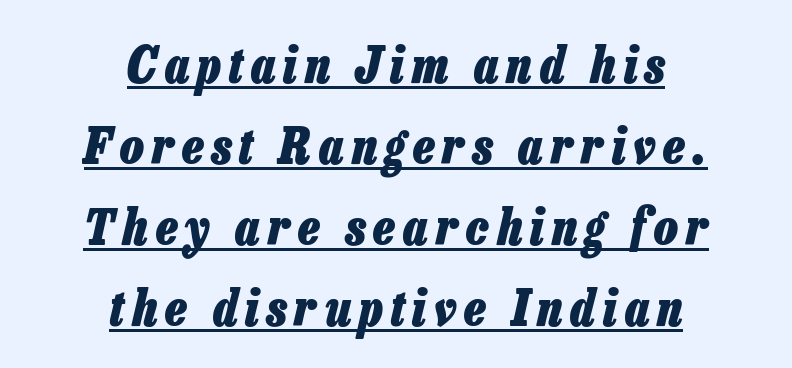
Q: Is the text bold? A: Yes.
Q: Is the text italic (slanted)? A: Yes, it leans right by about 13 degrees.
Q: Is the text underlined? A: Yes.
Q: How is the paragraph aligned? A: Centered.
Q: Is the spacing between lines tight, normal or loose? A: Normal.
Q: Width (condensed, normal, or wide)? A: Condensed.
Q: Stroke contrast? A: Low.
Q: x-height? A: Medium.
Q: Monospaced? A: No.
